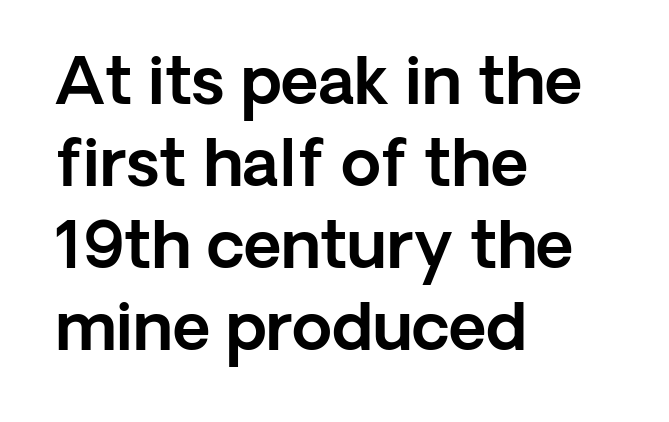
The space beneath each line is pristine and unruled. Casual observation: everything's shoved over to the left. The tracking reads as untouched default to a designer's eye. Baseline-to-baseline distance is the conventional proportion of letter height. This rendering employs a face without finishing strokes, i.e., a sans-serif.
